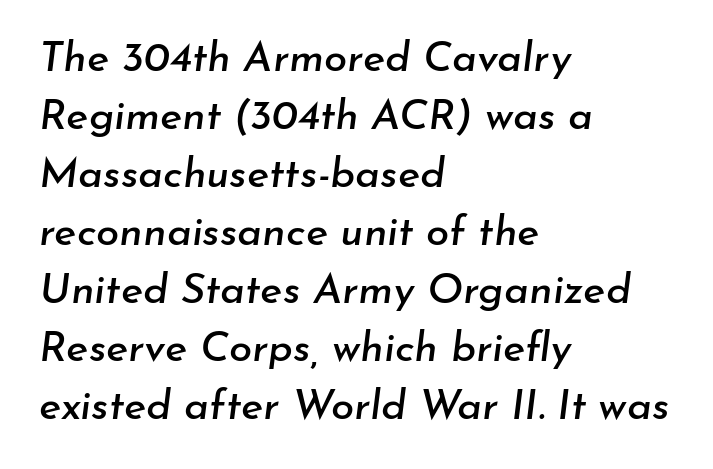
The image shows 42 px text type, italic (leaning right); set left-aligned, normal line spacing (1.38x), normal letter spacing, not underlined; low stroke contrast and a small x-height.
